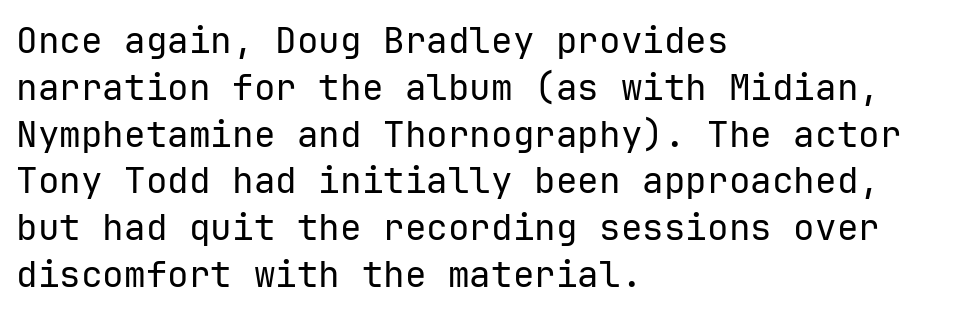
In CSS terms this would be text-align: left. The zone under the glyphs is completely vacant. If you measured baseline to baseline, you'd find a middling distance. These lines are composed in type without serifs. The letterforms sit at book weight or below. The letters stand upright; this is a roman face.
